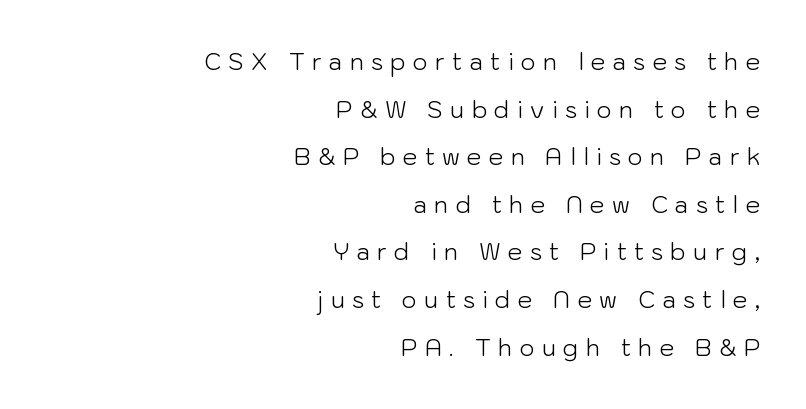
The image shows 23 px text type, upright; set right-aligned, loose line spacing (2.07x), unusually wide letter spacing (+0.32 em), not underlined.
